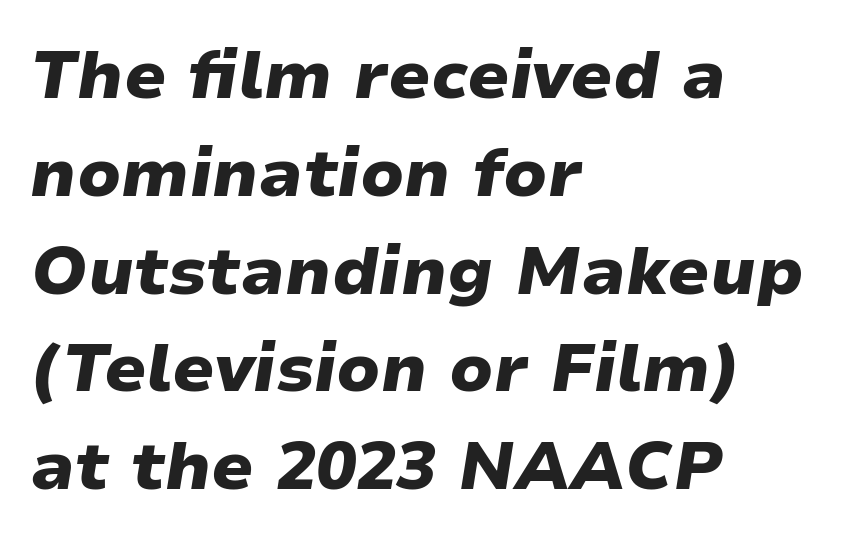
{"italic": "yes", "lean": "right", "slant_degrees": 9, "bold": "yes", "weight": "heavy", "width": "wide", "stroke_contrast": "low", "x_height": "medium", "monospaced": "no", "underline": "no", "align": "left", "line_spacing": "normal", "line_spacing_ratio": 1.46, "letter_spacing": "normal", "letter_spacing_em": 0.0, "glyph_px": 67}
